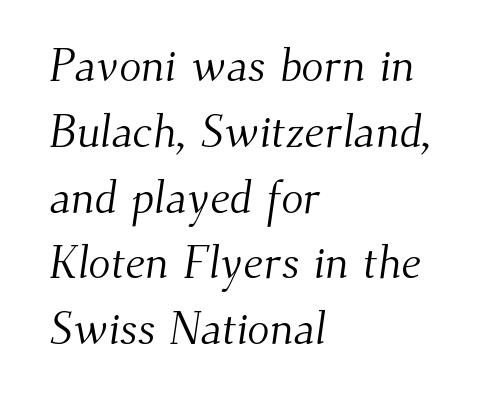
{"serif": "yes", "bold": "no", "weight": "light", "width": "normal", "stroke_contrast": "medium", "x_height": "small", "monospaced": "no", "underline": "no", "align": "left", "line_spacing": "normal", "line_spacing_ratio": 1.43, "letter_spacing": "normal", "letter_spacing_em": 0.0, "glyph_px": 46}
